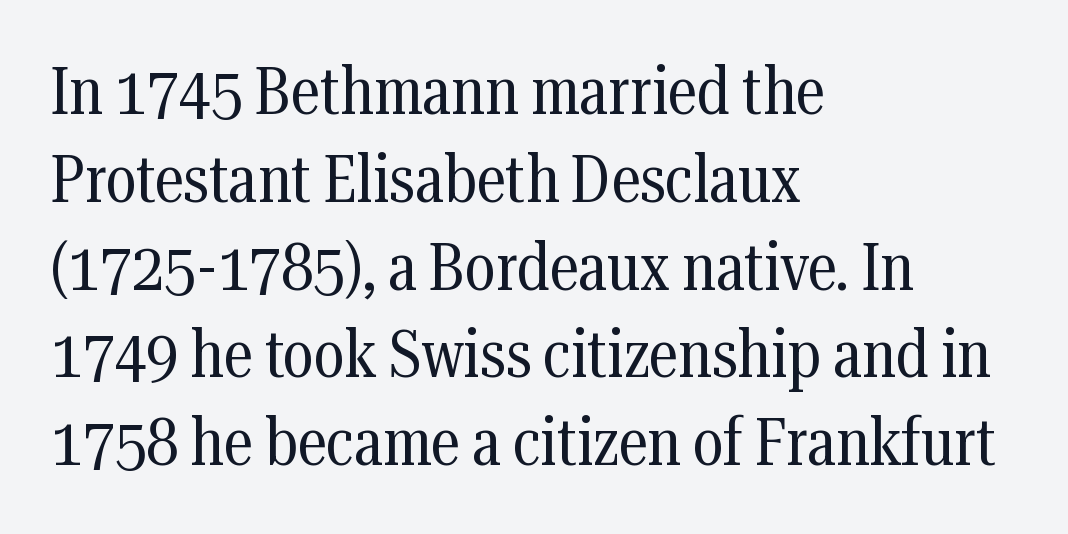
The passage shown is typed in a proportional face where columns would drift. Which margin do the lines hug? The left one — the right edge is uneven. When letters stand straight like this, we call the style roman or upright. Summary of weight: not heavy and not bold. Check the space under the baseline: it is left empty.
